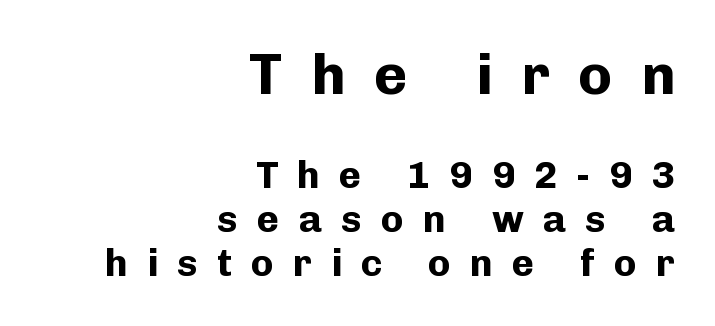
The image shows 57 px bold sans-serif type, upright; set right-aligned, line spacing 1.16x, unusually wide letter spacing (+0.5 em), not underlined; the first (top) block is 1.5x larger; low stroke contrast and a medium x-height.
